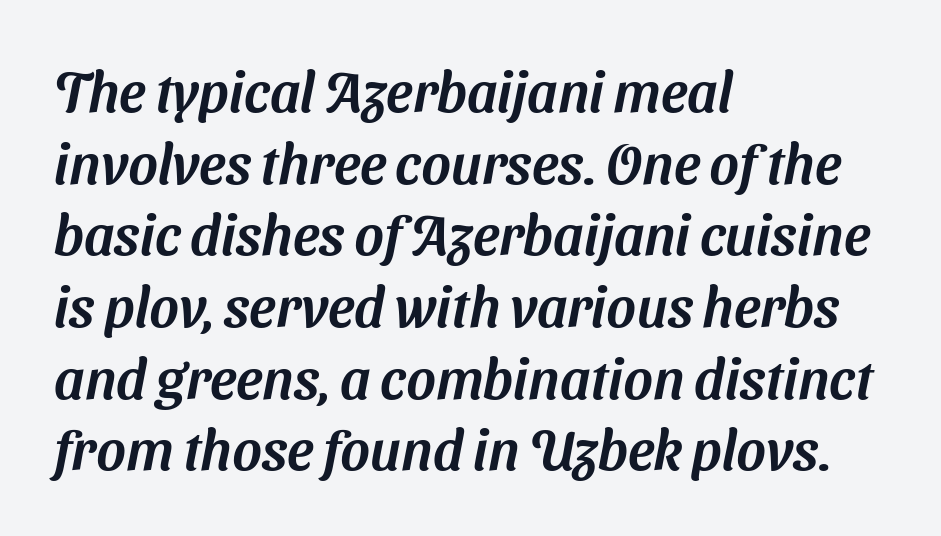
The zone under the glyphs is completely vacant. This sample keeps an unexceptional amount of space between lines. Are there feet on the stems? There aren't — it's a sans. These lines are set flush left with a ragged right edge.
